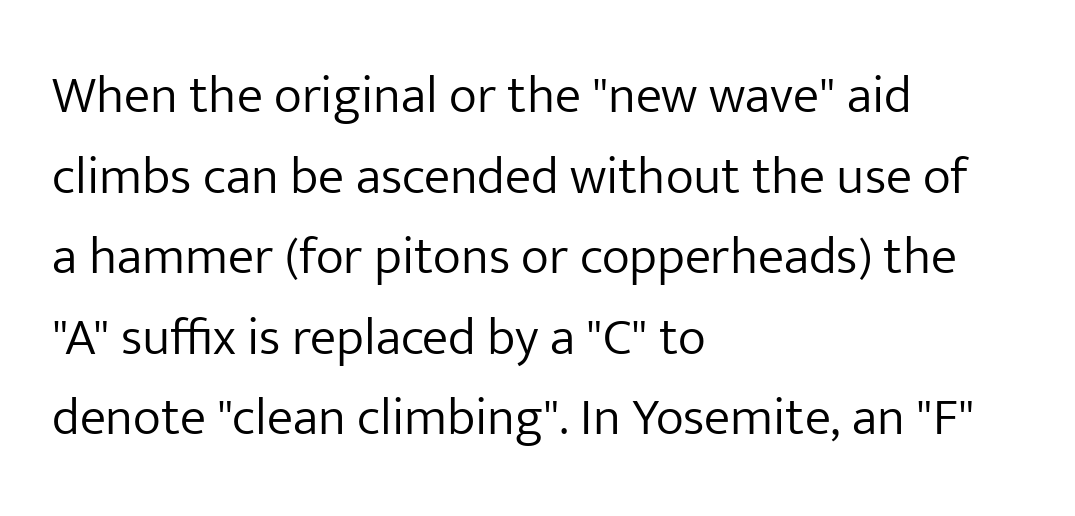
This is sans-serif lettering, the kind often seen on screens and signage. Each new line begins a customary step beneath the previous one. Is this a fixed-width face? No — the glyphs have proportional, varying widths. Each stroke keeps to a modest, everyday thickness or less. You can tell it's not italic because the verticals are truly vertical. Where is the straight margin? On the left.
